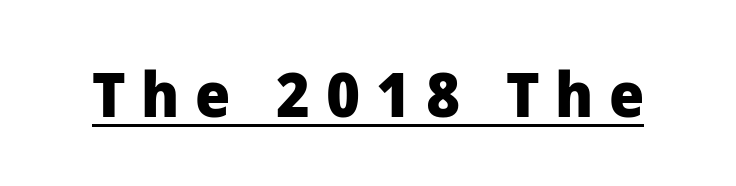
{"serif": "no", "italic": "no", "bold": "yes", "weight": "heavy", "width": "normal", "stroke_contrast": "low", "x_height": "medium", "monospaced": "no", "underline": "yes", "letter_spacing": "wide", "letter_spacing_em": 0.25, "glyph_px": 62}
